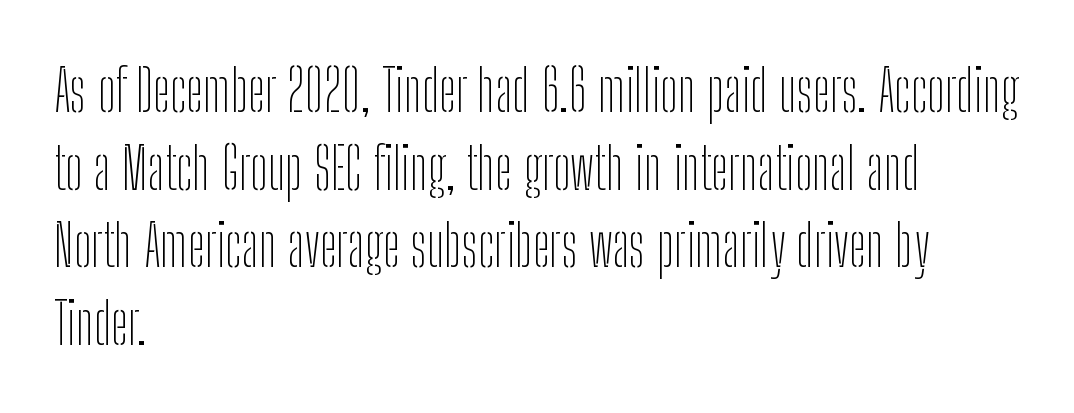
{"serif": "no", "italic": "no", "bold": "no", "weight": "thin", "width": "condensed", "stroke_contrast": "low", "x_height": "medium", "monospaced": "no", "underline": "no", "align": "left", "line_spacing": "normal", "line_spacing_ratio": 1.34, "letter_spacing": "normal", "letter_spacing_em": 0.0, "glyph_px": 58}
